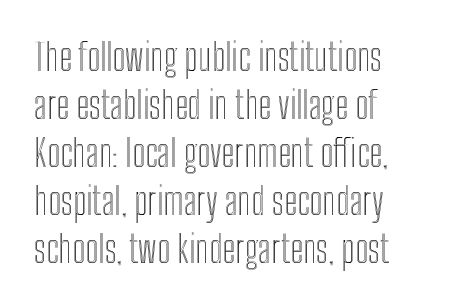
The image shows 37 px condensed type, upright; set left-aligned, normal line spacing (1.3x), normal letter spacing, not underlined; a medium x-height.
